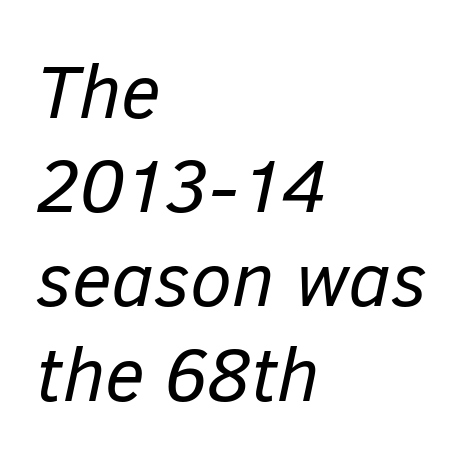
The image shows 76 px regular-weight type, italic (leaning right); set left-aligned, line spacing 1.24x, normal letter spacing, not underlined; low stroke contrast and a medium x-height.
